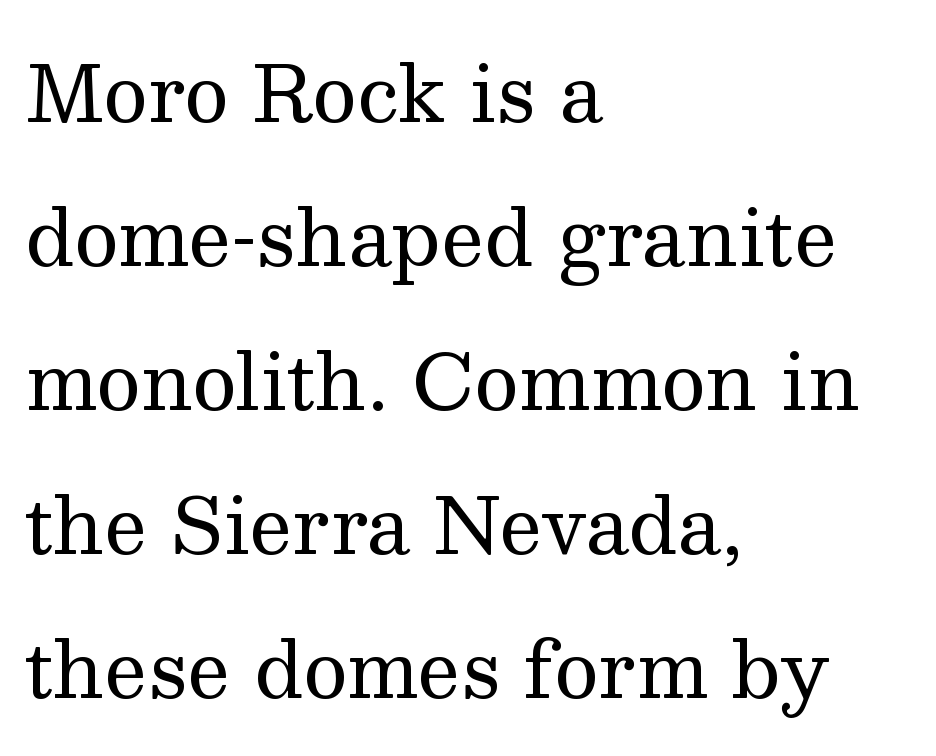
{"serif": "yes", "italic": "no", "bold": "no", "weight": "regular", "width": "normal", "stroke_contrast": "medium", "x_height": "medium", "monospaced": "no", "underline": "no", "align": "left", "line_spacing_ratio": 1.87, "letter_spacing": "normal", "letter_spacing_em": 0.0, "glyph_px": 77}
